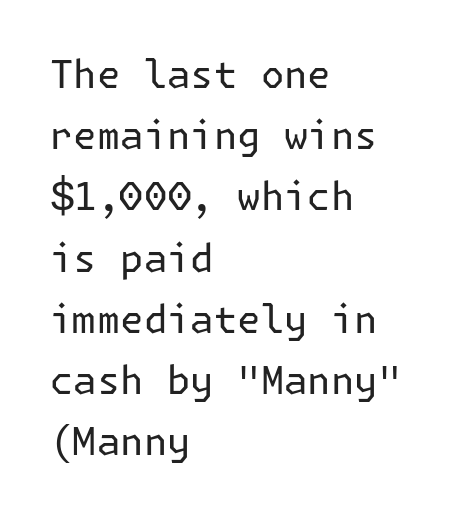
{"serif": "no", "italic": "no", "bold": "no", "weight": "regular", "width": "normal", "stroke_contrast": "low", "x_height": "medium", "underline": "no", "align": "left", "line_spacing": "normal", "line_spacing_ratio": 1.57, "letter_spacing": "normal", "letter_spacing_em": 0.0, "glyph_px": 39}
